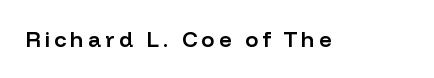
Q: Is the text bold? A: Semi-bold.
Q: Is the text italic (slanted)? A: No, it is upright.
Q: Is the text underlined? A: No.
